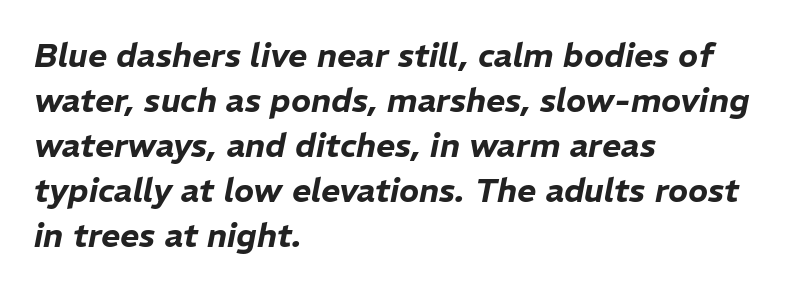
{"italic": "yes", "lean": "right", "slant_degrees": 11, "width": "normal", "stroke_contrast": "low", "x_height": "medium", "monospaced": "no", "underline": "no", "align": "left", "line_spacing": "normal", "line_spacing_ratio": 1.36, "letter_spacing": "normal", "letter_spacing_em": 0.0, "glyph_px": 33}
